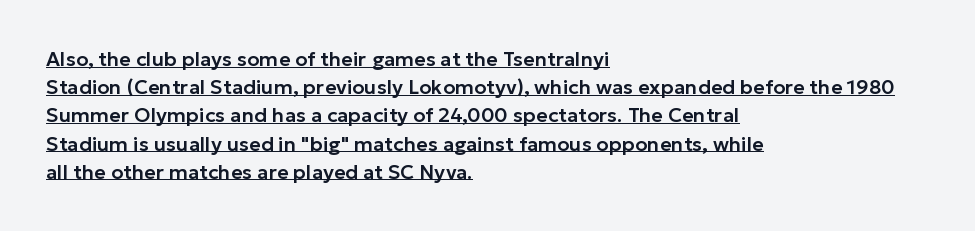
Like a heading marked for emphasis, these lines bear an underscore. Interline gaps are of average width in this sample. What stands out about the letter spacing? Nothing — it is the standard amount. These lines are set flush left with a ragged right edge.
